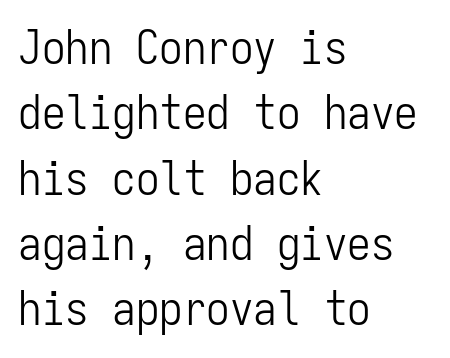
Q: Is the text bold? A: No.
Q: Is the text italic (slanted)? A: No, it is upright.
Q: Is the typeface a serif or a sans-serif typeface? A: Sans-serif.
Q: Is the text underlined? A: No.
Q: How is the paragraph aligned? A: Left-aligned.
Q: Is the spacing between letters normal or unusually wide? A: Normal.
Q: Is the spacing between lines tight, normal or loose? A: Normal.
Q: Width (condensed, normal, or wide)? A: Condensed.
Q: Stroke contrast? A: Low.
Q: x-height? A: Medium.
Q: Monospaced? A: Yes.
